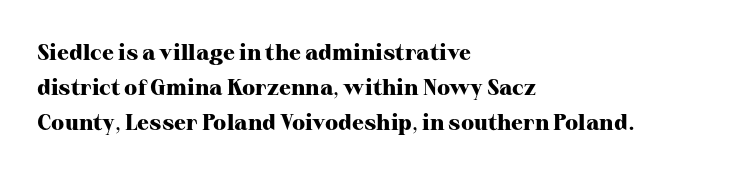
{"italic": "no", "bold": "yes", "underline": "no", "align": "left", "line_spacing": "normal", "line_spacing_ratio": 1.58, "letter_spacing": "normal", "letter_spacing_em": 0.0, "glyph_px": 22}
